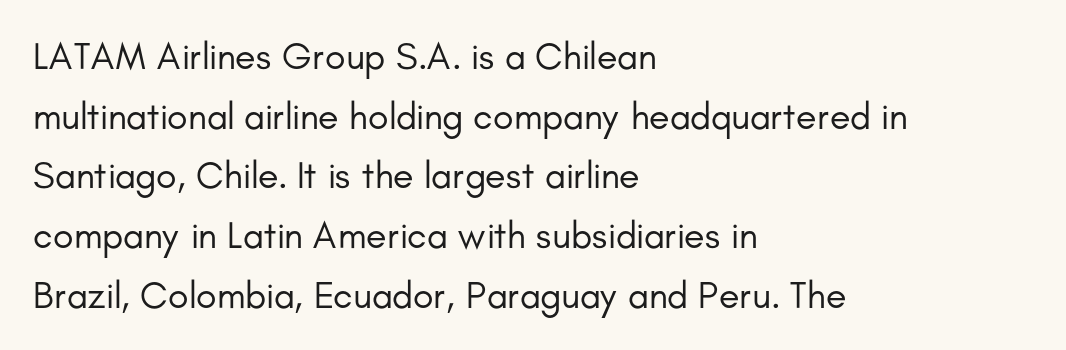
Beneath every word, the page is bare. Each word holds together tightly as a unit, with standard inter-letter gaps. The font sits on the lighter half of the weight spectrum, regular included. This sample is left-justified, so line endings fall wherever the words run out. In terms of posture, this sample is upright.
